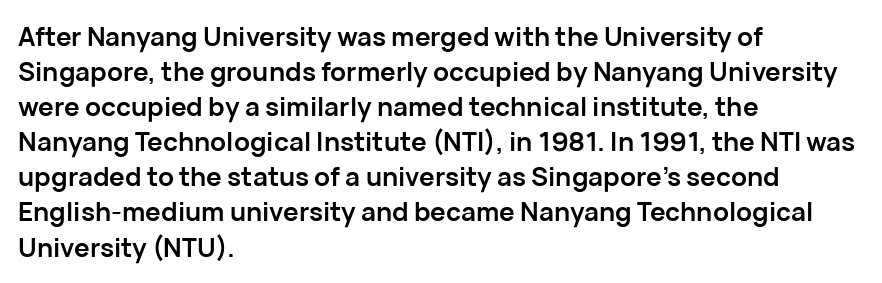
Spacing between characters is what you'd get straight out of the box. If you drew a line through each stem, it would be perfectly vertical. Which margin do the lines hug? The left one — the right edge is uneven. Leading: standard. Is the type bold? Yes — the strokes are clearly thick and heavy.
